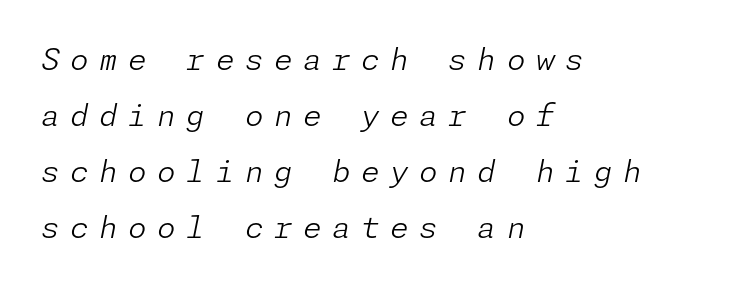
The image shows 30 px light type, italic (leaning right); set left-aligned, line spacing 1.87x, unusually wide letter spacing (+0.35 em), not underlined; low stroke contrast and a medium x-height.
